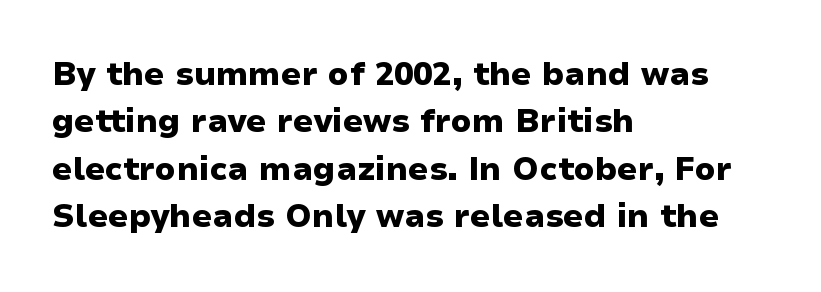
Q: Is the text bold? A: Yes.
Q: Is the text italic (slanted)? A: No, it is upright.
Q: Is the typeface a serif or a sans-serif typeface? A: Sans-serif.
Q: Is the text underlined? A: No.
Q: How is the paragraph aligned? A: Left-aligned.
Q: Is the spacing between letters normal or unusually wide? A: Normal.
Q: Is the spacing between lines tight, normal or loose? A: Normal.
Q: Width (condensed, normal, or wide)? A: Wide.
Q: Stroke contrast? A: Low.
Q: x-height? A: Medium.
Q: Monospaced? A: No.
